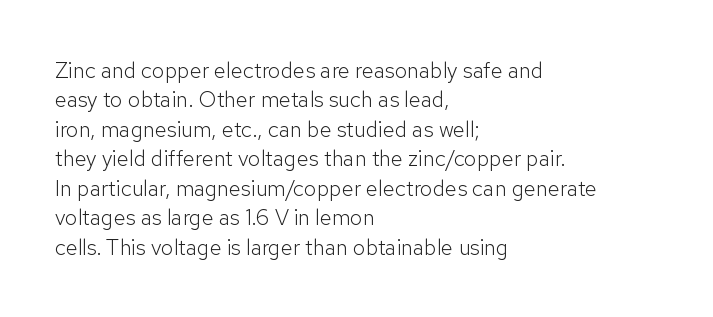
The image shows 22 px text type, upright; set left-aligned, normal line spacing (1.34x), normal letter spacing, not underlined.
